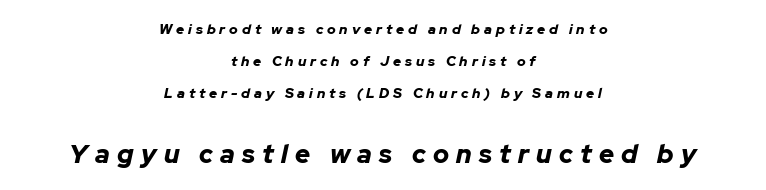
{"italic": "yes", "lean": "right", "slant_degrees": 12, "bold": "yes", "underline": "no", "align": "center", "line_spacing": "loose", "line_spacing_ratio": 2.28, "letter_spacing": "wide", "letter_spacing_em": 0.28, "larger_block": "second", "size_ratio": 1.86, "glyph_px": 26}
